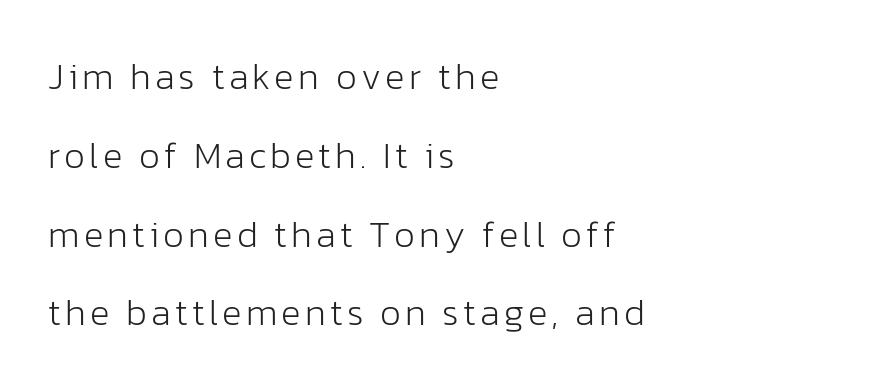
The image shows 37 px light sans-serif type, upright; set left-aligned, loose line spacing (2.13x), not underlined; low stroke contrast and a medium x-height.
